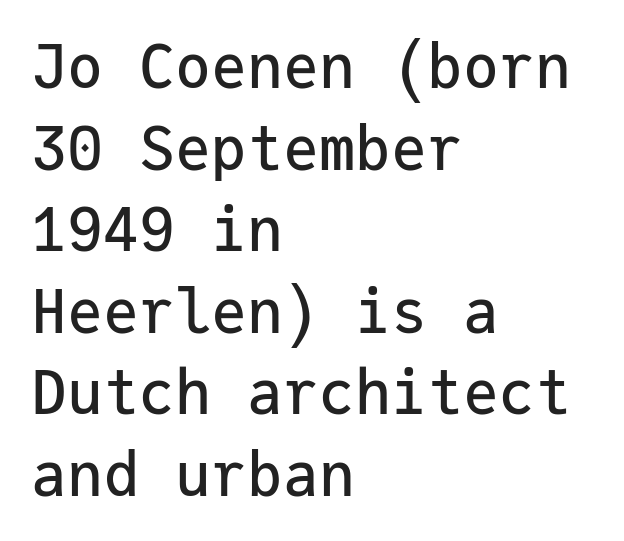
Leading matches the norm, producing a regular column. This sample uses plain, unmodified letter spacing. This is the regular roman posture of the typeface. Serif or sans? Sans — the stroke terminals are bare. A clean baseline with only descenders dipping below it.
